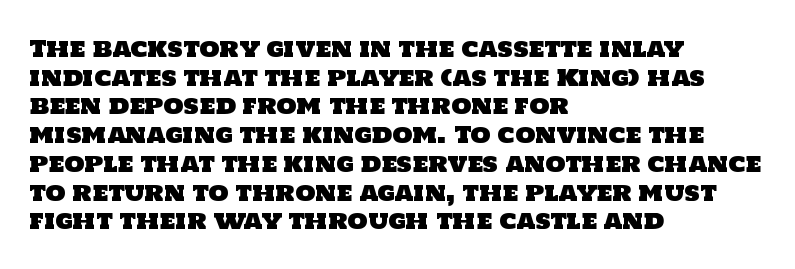
The image shows 23 px text type; set left-aligned, normal line spacing (1.25x), normal letter spacing, not underlined.
